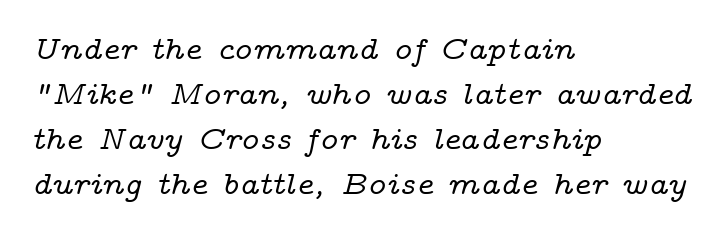
Q: Is the text italic (slanted)? A: Yes, it leans right by about 14 degrees.
Q: Is the typeface a serif or a sans-serif typeface? A: Serif.
Q: Is the text underlined? A: No.
Q: How is the paragraph aligned? A: Left-aligned.
Q: Is the spacing between letters normal or unusually wide? A: Normal.
Q: Is the spacing between lines tight, normal or loose? A: Normal.
Q: Width (condensed, normal, or wide)? A: Wide.
Q: Stroke contrast? A: Low.
Q: x-height? A: Medium.
Q: Monospaced? A: No.
